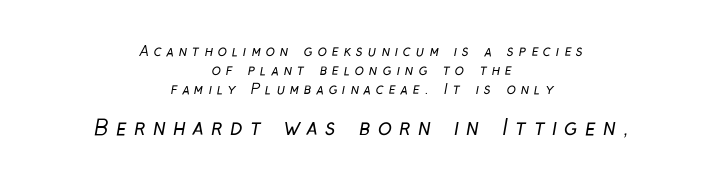
The image shows 21 px text type; set centered, normal line spacing (1.36x), unusually wide letter spacing (+0.35 em), not underlined; the second (bottom) block is 1.5x larger.
